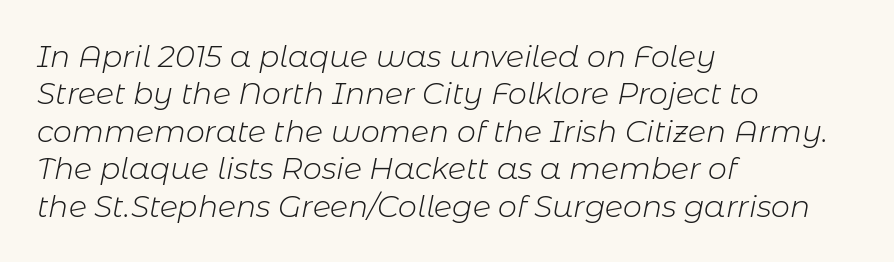
Q: Is the text bold? A: No.
Q: Is the text italic (slanted)? A: Yes, it leans right by about 11 degrees.
Q: Is the text underlined? A: No.
Q: How is the paragraph aligned? A: Left-aligned.
Q: Is the spacing between letters normal or unusually wide? A: Normal.
Q: Is the spacing between lines tight, normal or loose? A: Normal.
Q: Width (condensed, normal, or wide)? A: Normal.
Q: Stroke contrast? A: Low.
Q: x-height? A: Medium.
Q: Monospaced? A: No.
